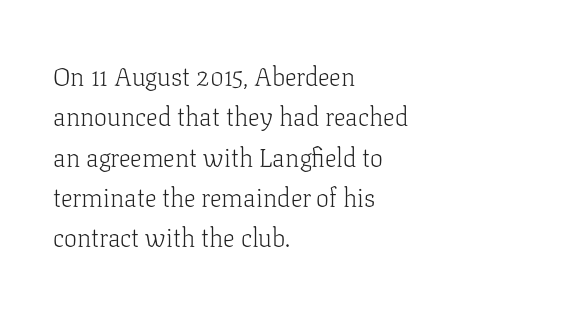
{"italic": "no", "bold": "no", "underline": "no", "align": "left", "line_spacing": "normal", "line_spacing_ratio": 1.55, "letter_spacing": "normal", "letter_spacing_em": 0.0, "glyph_px": 26}
